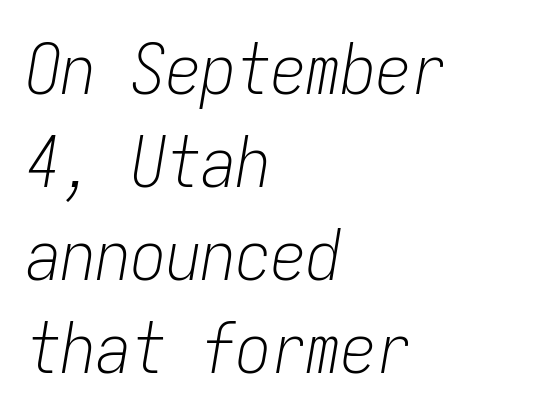
Q: Is the text bold? A: No.
Q: Is the text italic (slanted)? A: Yes, it leans right by about 9 degrees.
Q: Is the text underlined? A: No.
Q: How is the paragraph aligned? A: Left-aligned.
Q: Is the spacing between letters normal or unusually wide? A: Normal.
Q: Is the spacing between lines tight, normal or loose? A: Normal.
Q: Width (condensed, normal, or wide)? A: Condensed.
Q: Stroke contrast? A: Low.
Q: x-height? A: Medium.
Q: Monospaced? A: Yes.
